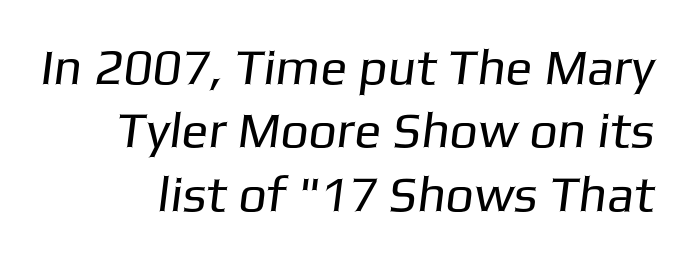
The image shows 50 px regular-weight sans-serif type; set normal line spacing (1.27x), normal letter spacing, not underlined; low stroke contrast and a medium x-height.
